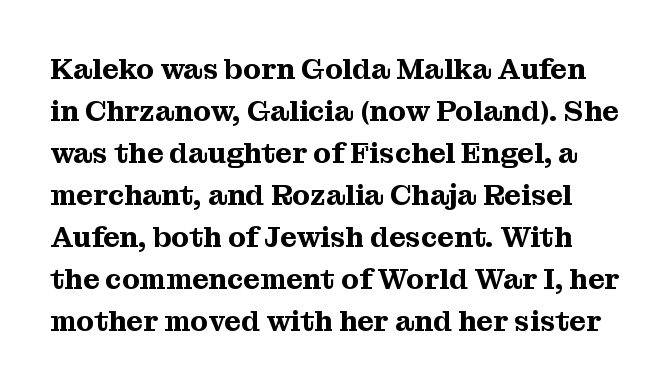
Q: Is the text italic (slanted)? A: No, it is upright.
Q: Is the typeface a serif or a sans-serif typeface? A: Serif.
Q: Is the text underlined? A: No.
Q: Is the spacing between letters normal or unusually wide? A: Normal.
Q: Is the spacing between lines tight, normal or loose? A: Normal.
Q: Width (condensed, normal, or wide)? A: Normal.
Q: Stroke contrast? A: Medium.
Q: x-height? A: Medium.
Q: Monospaced? A: No.
